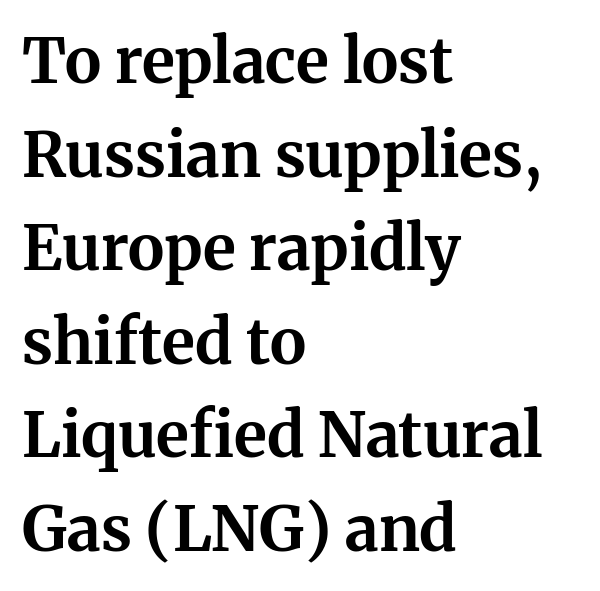
Baseline-to-baseline distance is the conventional proportion of letter height. The area under the type is left untouched. A student would call this left alignment; a typographer would say flush left, rag right. Posture: upright roman.
